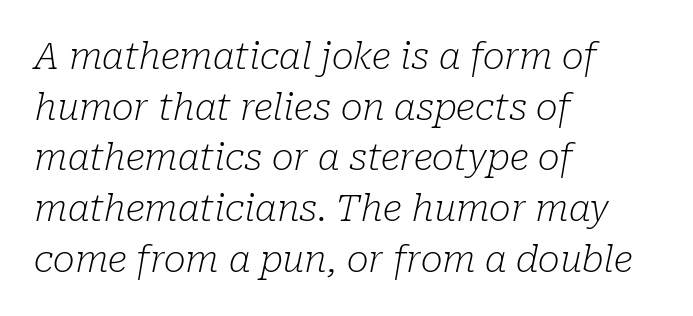
Q: Is the text bold? A: No.
Q: Is the text italic (slanted)? A: Yes, it leans right by about 10 degrees.
Q: Is the typeface a serif or a sans-serif typeface? A: Serif.
Q: Is the text underlined? A: No.
Q: How is the paragraph aligned? A: Left-aligned.
Q: Is the spacing between letters normal or unusually wide? A: Normal.
Q: Is the spacing between lines tight, normal or loose? A: Normal.
Q: Width (condensed, normal, or wide)? A: Normal.
Q: Stroke contrast? A: Low.
Q: x-height? A: Medium.
Q: Monospaced? A: No.
